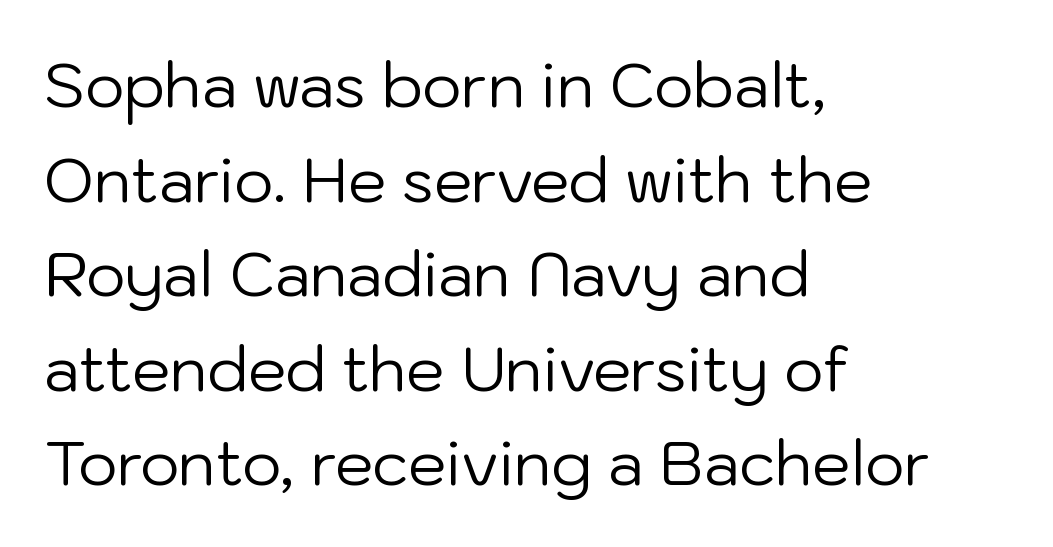
{"serif": "no", "italic": "no", "bold": "no", "weight": "regular", "width": "normal", "stroke_contrast": "low", "x_height": "medium", "monospaced": "no", "underline": "no", "align": "left", "line_spacing": "normal", "line_spacing_ratio": 1.55, "letter_spacing": "normal", "letter_spacing_em": 0.0, "glyph_px": 61}
